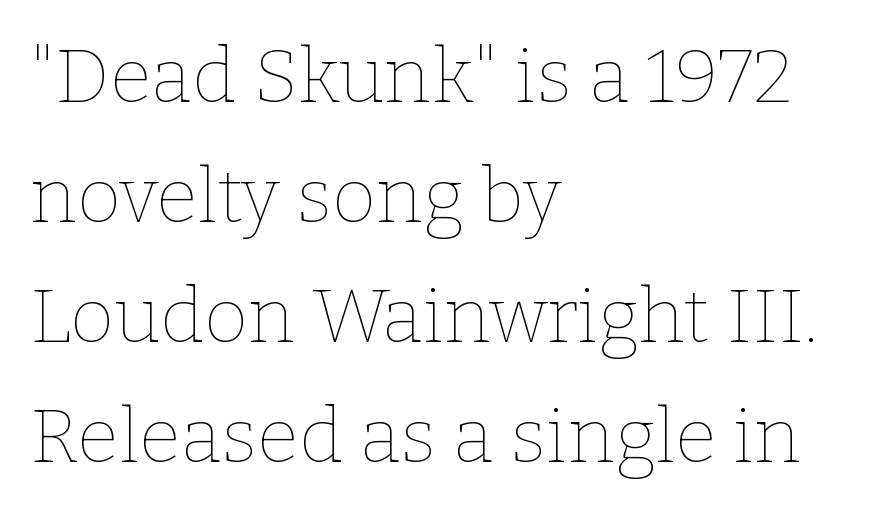
Q: Is the text bold? A: No.
Q: Is the text italic (slanted)? A: No, it is upright.
Q: Is the text underlined? A: No.
Q: How is the paragraph aligned? A: Left-aligned.
Q: Is the spacing between letters normal or unusually wide? A: Normal.
Q: Is the spacing between lines tight, normal or loose? A: Normal.
Q: Width (condensed, normal, or wide)? A: Normal.
Q: Stroke contrast? A: Low.
Q: x-height? A: Medium.
Q: Monospaced? A: No.
